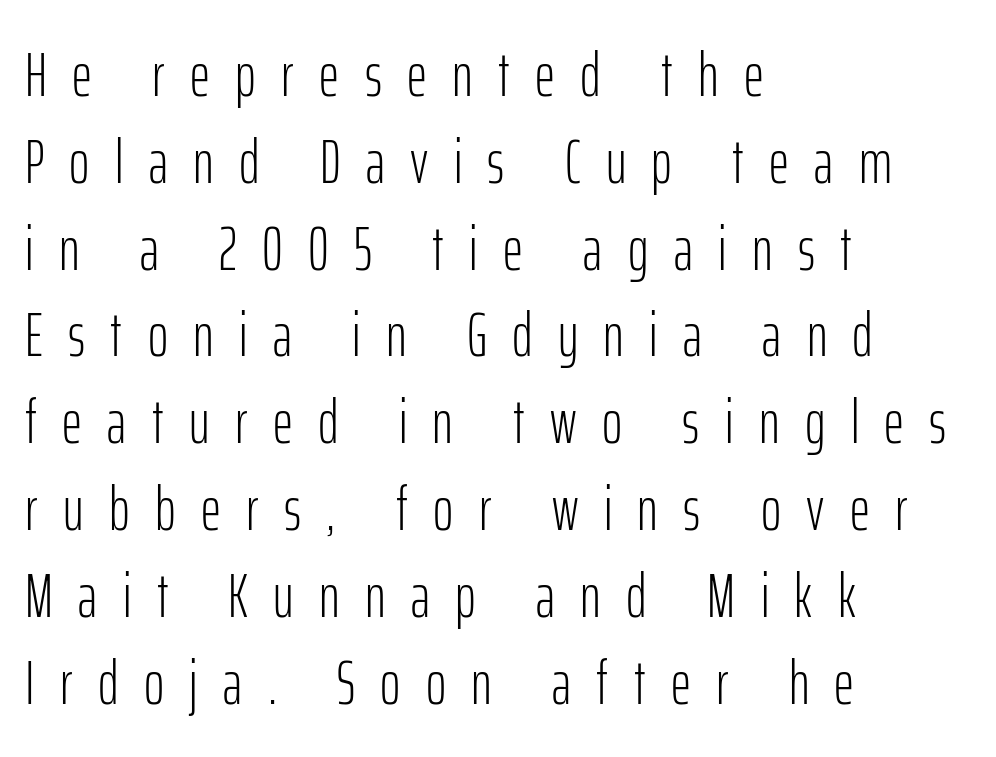
{"serif": "no", "italic": "no", "bold": "no", "weight": "light", "width": "condensed", "stroke_contrast": "low", "x_height": "medium", "monospaced": "no", "underline": "no", "align": "left", "line_spacing": "normal", "line_spacing_ratio": 1.4, "letter_spacing": "wide", "letter_spacing_em": 0.41, "glyph_px": 62}
